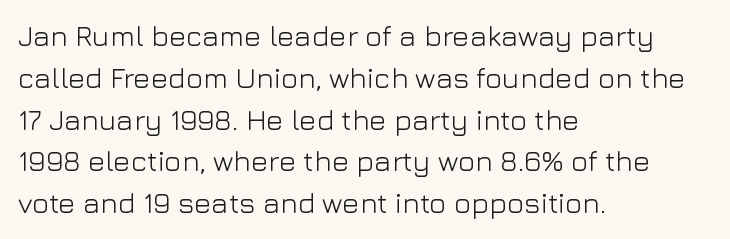
Tall strokes in this sample are plumb rather than angled. No feet cap the strokes, marking this as sans-serif type. Glance below the letters and you will spot only blank space. Every row of glyphs begins at an identical x-position on the left. The face used here is proportionally spaced, like ordinary book or web type. The letters sit at their default tracking, neither squeezed nor spread.
